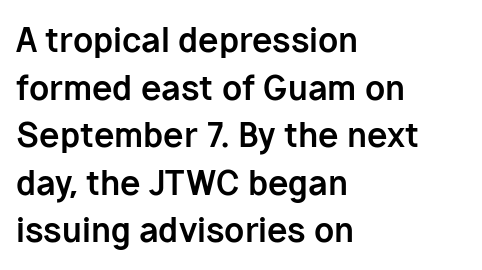
{"serif": "no", "italic": "no", "bold": "yes", "weight": "bold", "width": "normal", "stroke_contrast": "low", "x_height": "medium", "monospaced": "no", "underline": "no", "align": "left", "line_spacing": "normal", "line_spacing_ratio": 1.44, "letter_spacing": "normal", "letter_spacing_em": 0.0, "glyph_px": 33}
